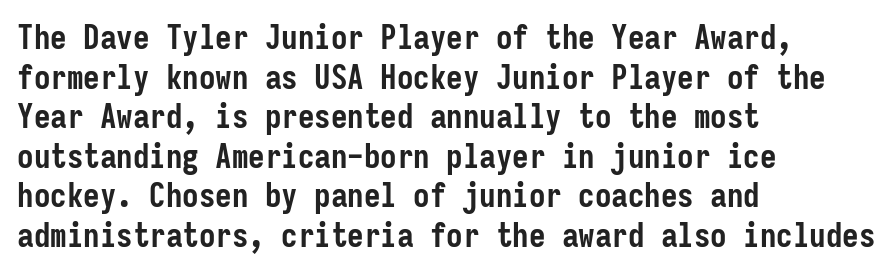
The image shows 33 px semibold, condensed sans-serif type, upright, monospaced; set left-aligned, line spacing 1.2x, normal letter spacing, not underlined; low stroke contrast and a medium x-height.
